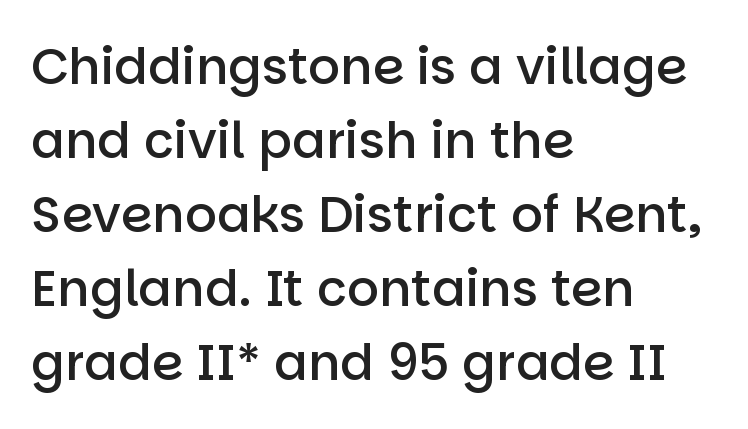
Q: Is the text bold? A: Semi-bold.
Q: Is the text italic (slanted)? A: No, it is upright.
Q: Is the typeface a serif or a sans-serif typeface? A: Sans-serif.
Q: Is the text underlined? A: No.
Q: How is the paragraph aligned? A: Left-aligned.
Q: Is the spacing between letters normal or unusually wide? A: Normal.
Q: Is the spacing between lines tight, normal or loose? A: Normal.
Q: Width (condensed, normal, or wide)? A: Normal.
Q: Stroke contrast? A: Low.
Q: x-height? A: Large.
Q: Monospaced? A: No.
